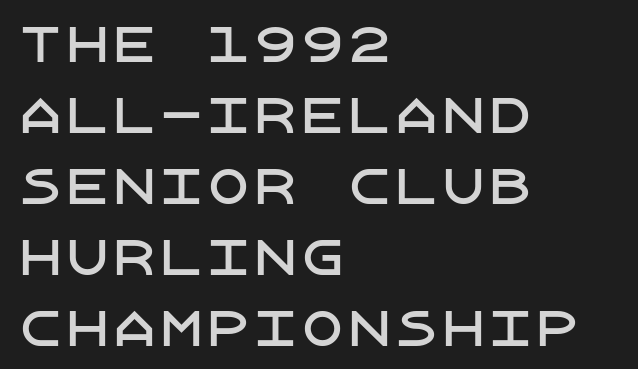
Bare-footed words on every line. Compared with a centered layout, this one pins lines to the left instead. Compared with typical body copy, the letter spacing here is the same. No feet cap the strokes, marking this as sans-serif type.
